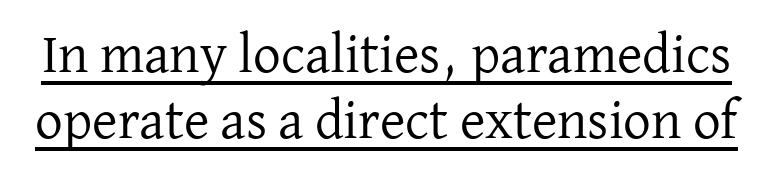
The image shows 55 px regular-weight serif type, upright; set line spacing 1.2x, normal letter spacing, underlined; low stroke contrast and a medium x-height.
